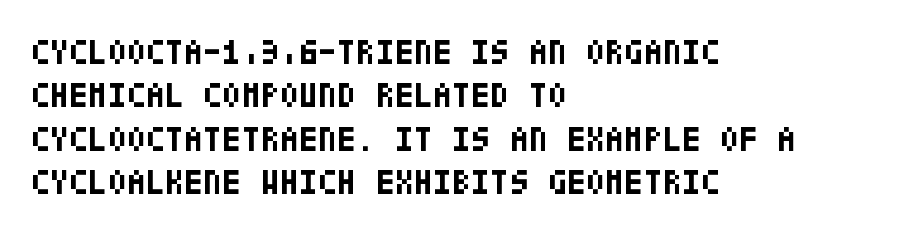
Vertical strokes here are truly vertical. This rendering employs a face without finishing strokes, i.e., a sans-serif. No word sits above an underline. The type is set solid horizontally, with unmodified tracking. The ragged edge is on the right, which tells us the setting is flush left. Each glyph is drawn with heavy, bold strokes.
